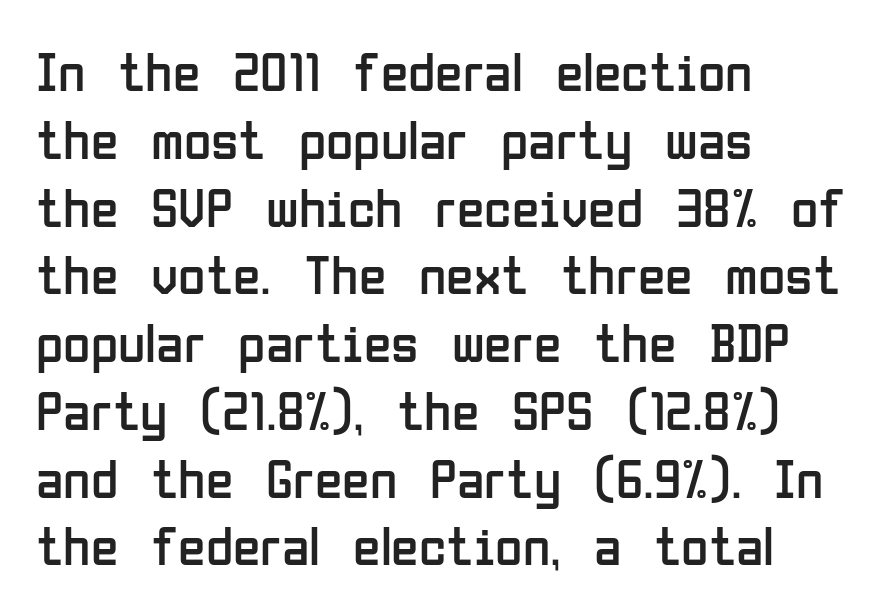
The image shows 56 px regular-weight, condensed sans-serif type, upright; set left-aligned, line spacing 1.21x, normal letter spacing, not underlined; low stroke contrast and a medium x-height.
